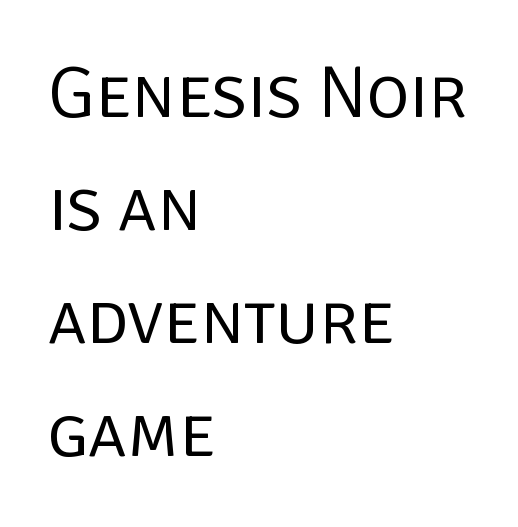
Q: Is the text bold? A: No.
Q: Is the text italic (slanted)? A: No, it is upright.
Q: Is the typeface a serif or a sans-serif typeface? A: Sans-serif.
Q: Is the text underlined? A: No.
Q: How is the paragraph aligned? A: Left-aligned.
Q: Is the spacing between letters normal or unusually wide? A: Normal.
Q: Is the spacing between lines tight, normal or loose? A: Normal.
Q: Width (condensed, normal, or wide)? A: Normal.
Q: Stroke contrast? A: Low.
Q: x-height? A: Large.
Q: Monospaced? A: No.
